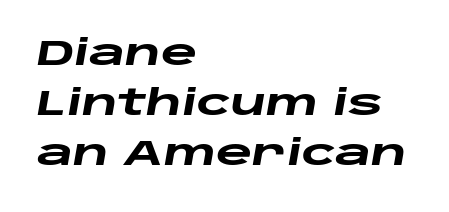
The image shows 35 px heavy, wide type, italic (leaning right); set left-aligned, normal line spacing (1.43x), normal letter spacing, not underlined; low stroke contrast and a large x-height.
